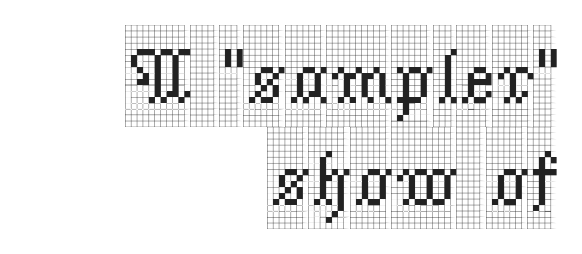
The paragraph has a hard right edge and a soft left edge. Each letter's strokes conclude with small projecting serifs. Character widths vary here, with narrow letters taking less room than wide ones. Bare-footed words on every line. The letterforms sit shoulder to shoulder at normal distance. The lettering stays uniformly vertical, giving the passage a roman look.
